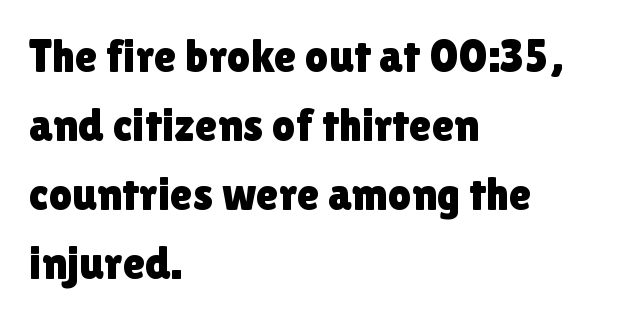
Q: Is the text italic (slanted)? A: No, it is upright.
Q: Is the typeface a serif or a sans-serif typeface? A: Sans-serif.
Q: Is the text underlined? A: No.
Q: How is the paragraph aligned? A: Left-aligned.
Q: Is the spacing between letters normal or unusually wide? A: Normal.
Q: Is the spacing between lines tight, normal or loose? A: Normal.
Q: Width (condensed, normal, or wide)? A: Normal.
Q: Stroke contrast? A: Low.
Q: x-height? A: Medium.
Q: Monospaced? A: No.
